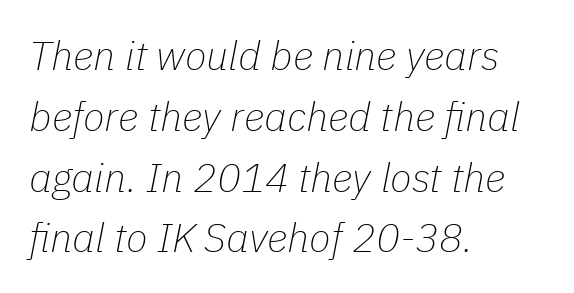
{"italic": "yes", "lean": "right", "slant_degrees": 11, "bold": "no", "weight": "thin", "width": "normal", "stroke_contrast": "low", "x_height": "medium", "monospaced": "no", "underline": "no", "align": "left", "line_spacing": "normal", "line_spacing_ratio": 1.52, "letter_spacing": "normal", "letter_spacing_em": 0.0, "glyph_px": 40}
